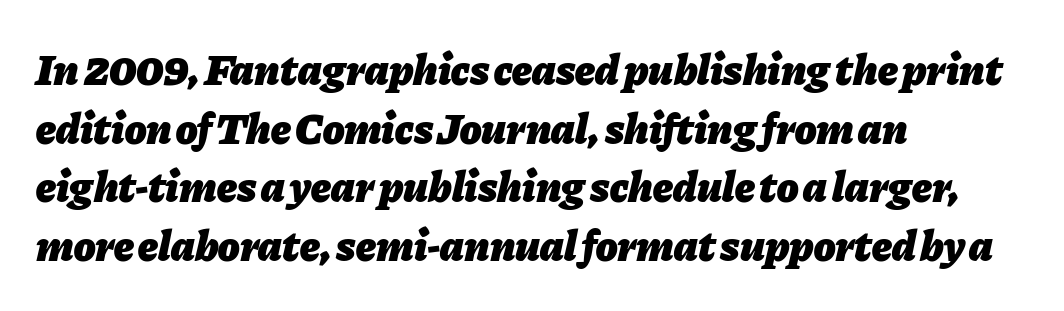
{"italic": "yes", "lean": "right", "slant_degrees": 11, "bold": "yes", "weight": "heavy", "width": "normal", "stroke_contrast": "low", "x_height": "medium", "monospaced": "no", "underline": "no", "align": "left", "line_spacing": "normal", "line_spacing_ratio": 1.33, "letter_spacing": "normal", "letter_spacing_em": 0.0, "glyph_px": 44}
